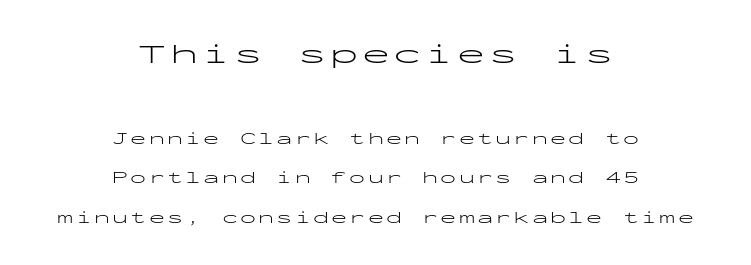
The image shows 28 px light, wide sans-serif type, upright, monospaced; set centered, loose line spacing (2.47x), not underlined; the first (top) block is 1.75x larger; low stroke contrast and a medium x-height.
